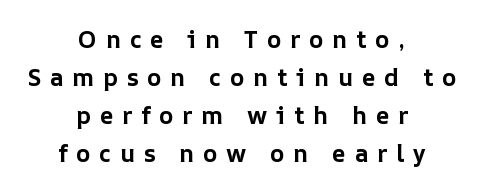
Q: Is the text bold? A: Yes.
Q: Is the text italic (slanted)? A: No, it is upright.
Q: Is the text underlined? A: No.
Q: How is the paragraph aligned? A: Centered.
Q: Is the spacing between letters normal or unusually wide? A: Unusually wide.
Q: Is the spacing between lines tight, normal or loose? A: Normal.
